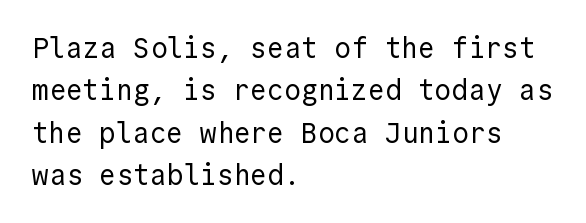
{"serif": "no", "italic": "no", "bold": "no", "weight": "regular", "width": "normal", "x_height": "medium", "monospaced": "yes", "underline": "no", "align": "left", "line_spacing": "normal", "line_spacing_ratio": 1.51, "letter_spacing": "normal", "letter_spacing_em": 0.0, "glyph_px": 28}
